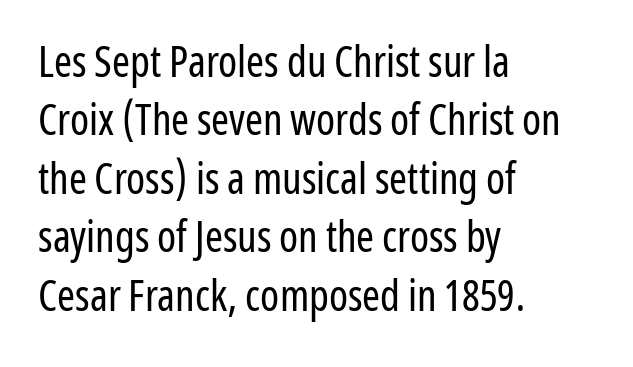
The image shows 43 px regular-weight, condensed sans-serif type, upright; set left-aligned, normal line spacing (1.36x), normal letter spacing, not underlined; low stroke contrast and a medium x-height.
